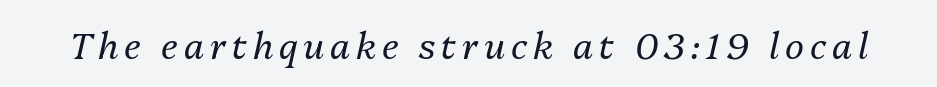
Q: Is the text bold? A: No.
Q: Is the text italic (slanted)? A: Yes, it leans right by about 13 degrees.
Q: Is the text underlined? A: No.
Q: Width (condensed, normal, or wide)? A: Normal.
Q: Stroke contrast? A: Medium.
Q: x-height? A: Medium.
Q: Monospaced? A: No.
